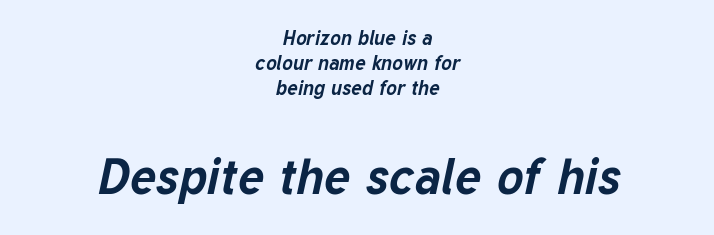
{"italic": "yes", "lean": "right", "slant_degrees": 12, "bold": "yes", "weight": "bold", "width": "normal", "stroke_contrast": "low", "x_height": "medium", "monospaced": "no", "underline": "no", "align": "center", "line_spacing_ratio": 1.24, "letter_spacing": "normal", "letter_spacing_em": 0.0, "larger_block": "second", "size_ratio": 2.5, "glyph_px": 50}
